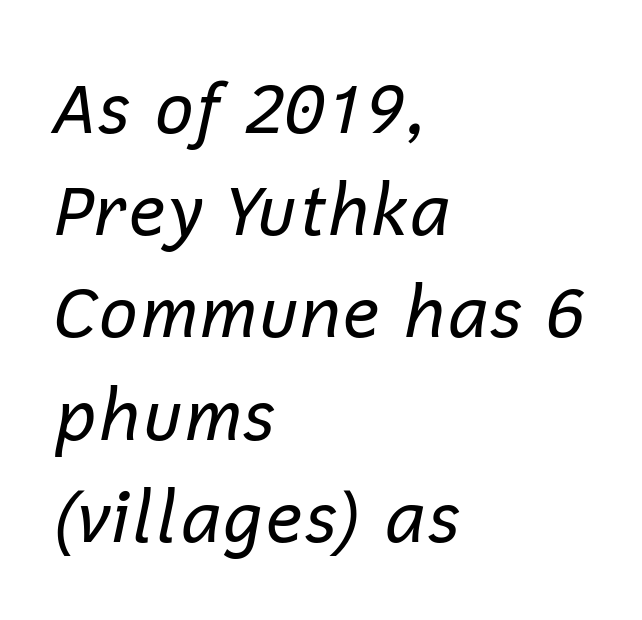
The image shows 70 px regular-weight type, italic (leaning right); set left-aligned, normal line spacing (1.46x), normal letter spacing, not underlined; low stroke contrast and a medium x-height.
